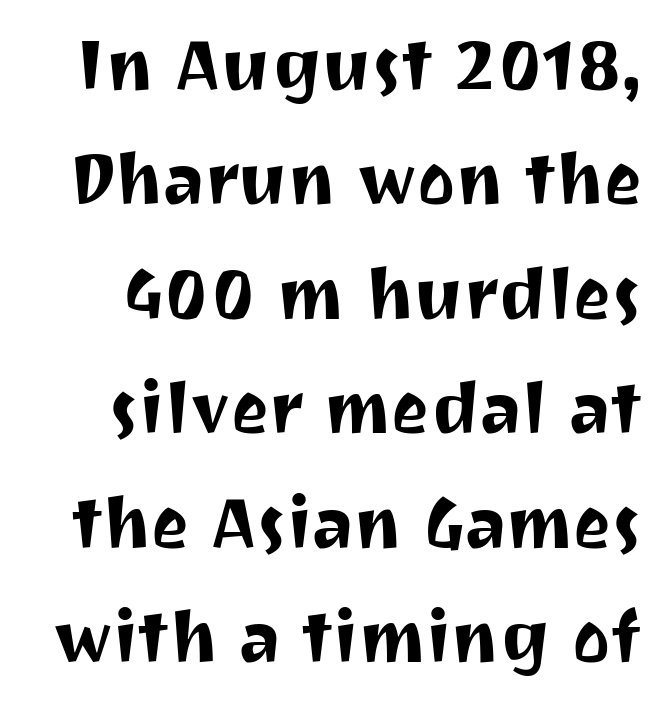
The image shows 72 px sans-serif type, upright; set normal line spacing (1.59x), normal letter spacing, not underlined; medium stroke contrast and a medium x-height.
